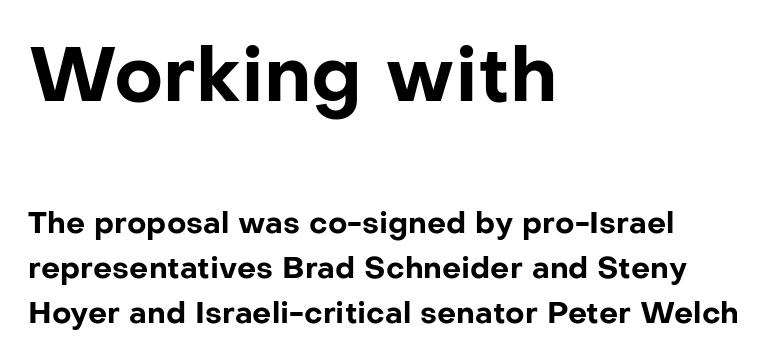
{"serif": "no", "italic": "no", "bold": "yes", "weight": "bold", "width": "normal", "stroke_contrast": "low", "x_height": "medium", "monospaced": "no", "underline": "no", "align": "left", "line_spacing": "normal", "line_spacing_ratio": 1.51, "letter_spacing": "normal", "letter_spacing_em": 0.0, "larger_block": "first", "size_ratio": 2.53, "glyph_px": 76}
